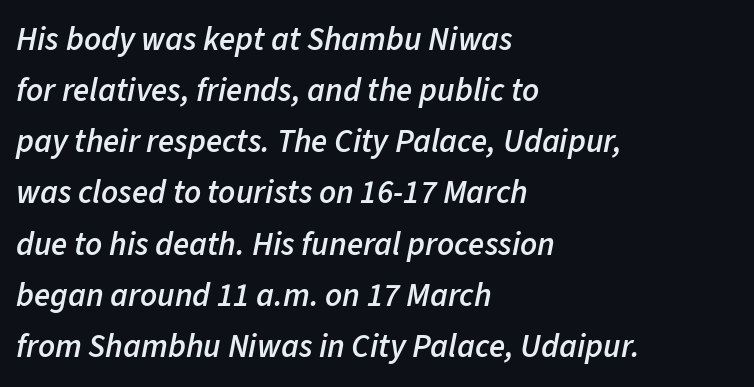
The image shows 33 px semibold type, italic (leaning right); set left-aligned, normal line spacing (1.55x), normal letter spacing, not underlined; low stroke contrast and a medium x-height.
